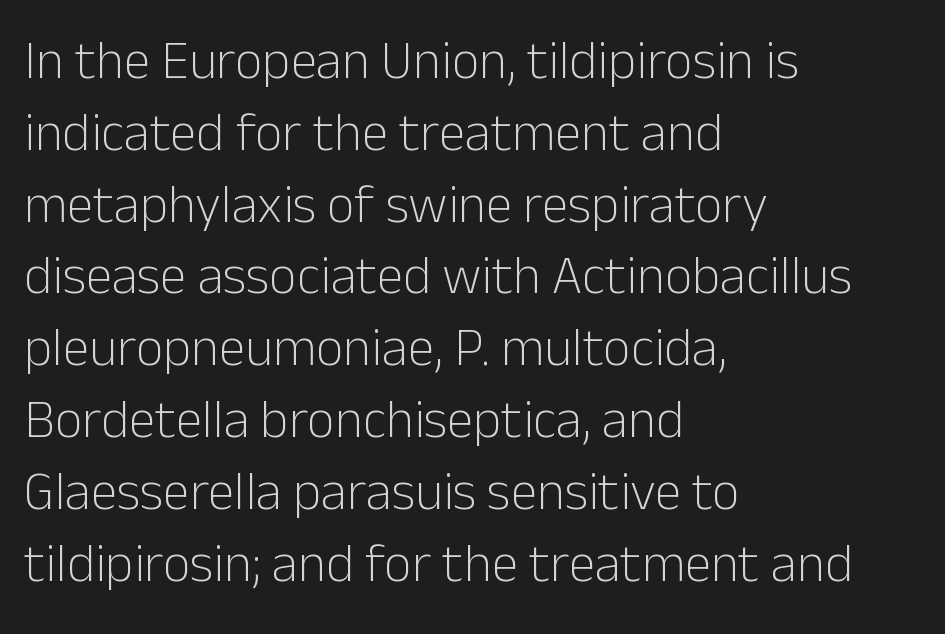
The image shows 54 px light sans-serif type, upright; set left-aligned, normal line spacing (1.33x), normal letter spacing, not underlined; low stroke contrast and a medium x-height.
